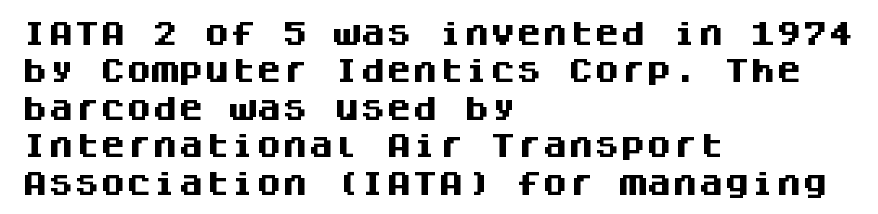
Q: Is the text bold? A: Yes.
Q: Is the text italic (slanted)? A: No, it is upright.
Q: Is the text underlined? A: No.
Q: How is the paragraph aligned? A: Left-aligned.
Q: Is the spacing between letters normal or unusually wide? A: Normal.
Q: Is the spacing between lines tight, normal or loose? A: Normal.
